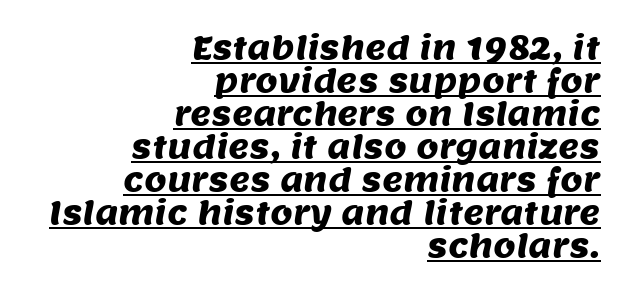
The type is set solid horizontally, with unmodified tracking. Typeset ragged left — the right edge is the straight one. The space between consecutive lines is stingy. Type style note: lacks serifs. You could not count columns in this text — the font is proportionally spaced.
